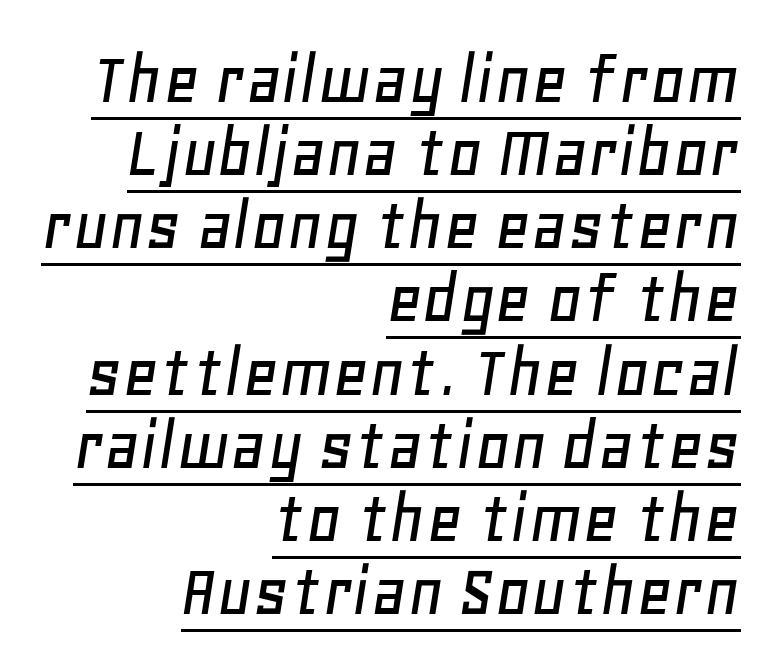
What stands out about the letter spacing? Nothing — it is the standard amount. The rag falls on the left side of this text block. Would a proofreader flag this as italicized? Yes. This sample has the flowing, uneven cadence of proportional lettering. Decoration check: the copy is underlined.
